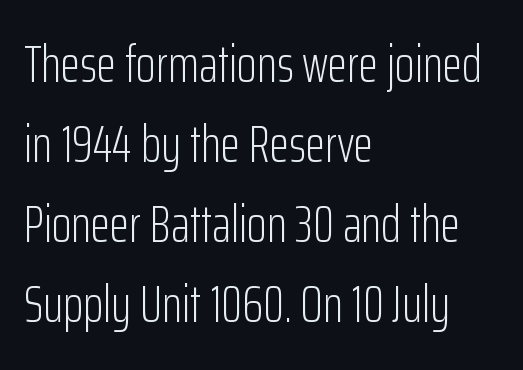
Q: Is the text bold? A: No.
Q: Is the text italic (slanted)? A: No, it is upright.
Q: Is the typeface a serif or a sans-serif typeface? A: Sans-serif.
Q: Is the text underlined? A: No.
Q: How is the paragraph aligned? A: Left-aligned.
Q: Is the spacing between letters normal or unusually wide? A: Normal.
Q: Is the spacing between lines tight, normal or loose? A: Normal.
Q: Width (condensed, normal, or wide)? A: Condensed.
Q: Stroke contrast? A: Low.
Q: x-height? A: Medium.
Q: Monospaced? A: No.
